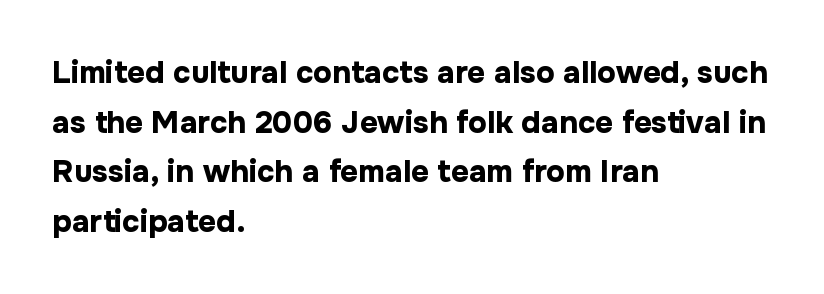
Q: Is the text bold? A: Yes.
Q: Is the text italic (slanted)? A: No, it is upright.
Q: Is the typeface a serif or a sans-serif typeface? A: Sans-serif.
Q: Is the text underlined? A: No.
Q: How is the paragraph aligned? A: Left-aligned.
Q: Is the spacing between letters normal or unusually wide? A: Normal.
Q: Is the spacing between lines tight, normal or loose? A: Normal.
Q: Width (condensed, normal, or wide)? A: Normal.
Q: Stroke contrast? A: Low.
Q: x-height? A: Medium.
Q: Monospaced? A: No.
